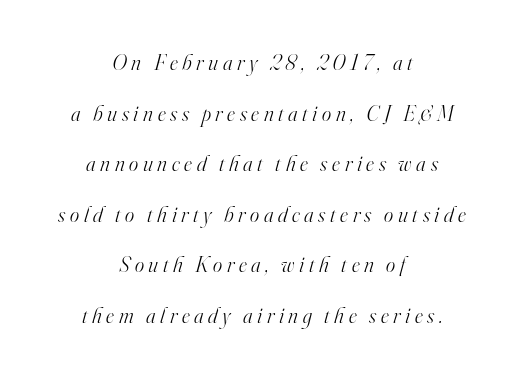
The image shows 22 px text type, italic (leaning right); set centered, loose line spacing (2.3x), unusually wide letter spacing (+0.21 em), not underlined.
